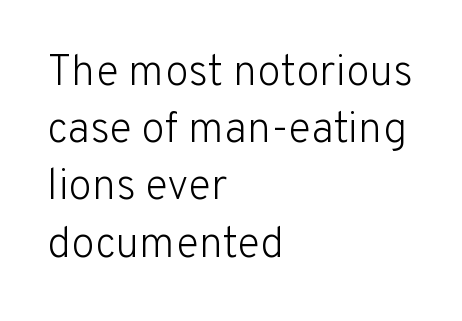
Q: Is the text bold? A: No.
Q: Is the text italic (slanted)? A: No, it is upright.
Q: Is the typeface a serif or a sans-serif typeface? A: Sans-serif.
Q: Is the text underlined? A: No.
Q: How is the paragraph aligned? A: Left-aligned.
Q: Is the spacing between letters normal or unusually wide? A: Normal.
Q: Is the spacing between lines tight, normal or loose? A: Normal.
Q: Width (condensed, normal, or wide)? A: Normal.
Q: Stroke contrast? A: Low.
Q: x-height? A: Medium.
Q: Monospaced? A: No.
